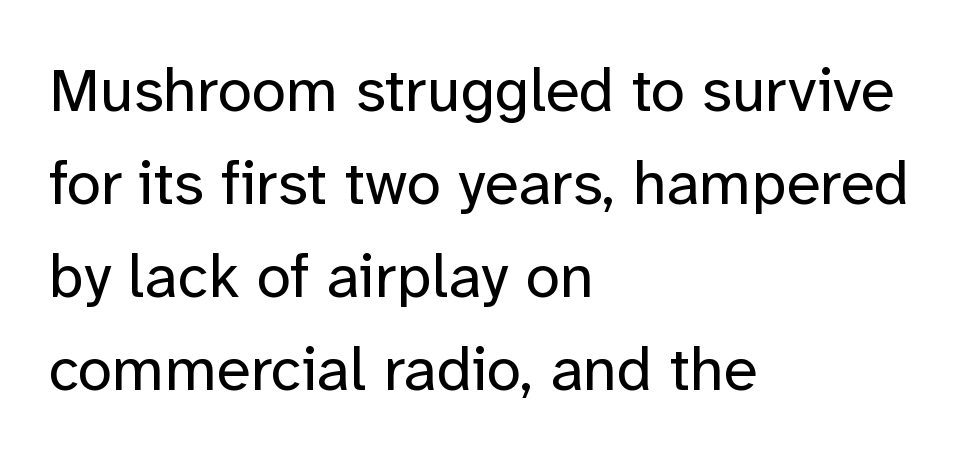
{"serif": "no", "italic": "no", "bold": "no", "weight": "regular", "width": "normal", "stroke_contrast": "low", "x_height": "medium", "monospaced": "no", "underline": "no", "align": "left", "line_spacing": "normal", "line_spacing_ratio": 1.5, "letter_spacing": "normal", "letter_spacing_em": 0.0, "glyph_px": 62}
